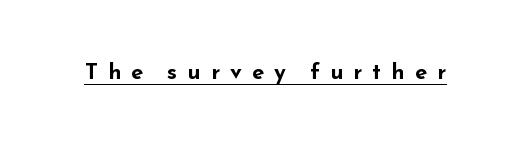
Rendered with straight, roman letterforms. A dark, heavy texture on the line: the type is bold. The typesetter has applied underlining to the passage shown. Short note: letters widely spaced.
